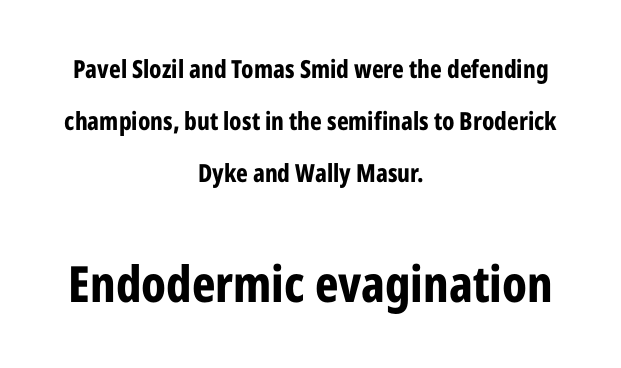
Q: Is the text bold? A: Yes.
Q: Is the text italic (slanted)? A: No, it is upright.
Q: Is the typeface a serif or a sans-serif typeface? A: Sans-serif.
Q: Is the text underlined? A: No.
Q: How is the paragraph aligned? A: Centered.
Q: Is the spacing between letters normal or unusually wide? A: Normal.
Q: Is the spacing between lines tight, normal or loose? A: Loose.
Q: Which block of text is set in a larger size, the first (top) or the second (bottom)? A: The second (bottom) one.
Q: Width (condensed, normal, or wide)? A: Condensed.
Q: Stroke contrast? A: Low.
Q: x-height? A: Medium.
Q: Monospaced? A: No.
